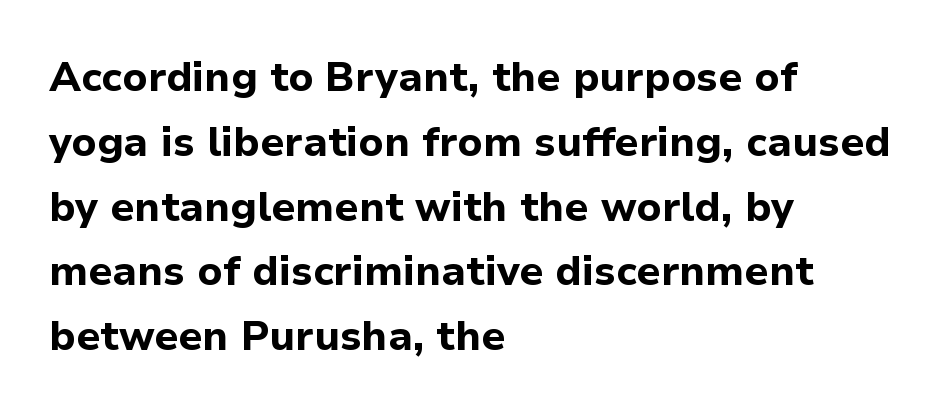
{"serif": "no", "italic": "no", "bold": "yes", "weight": "bold", "width": "normal", "stroke_contrast": "low", "x_height": "medium", "monospaced": "no", "underline": "no", "align": "left", "line_spacing": "normal", "line_spacing_ratio": 1.58, "letter_spacing": "normal", "letter_spacing_em": 0.0, "glyph_px": 41}
